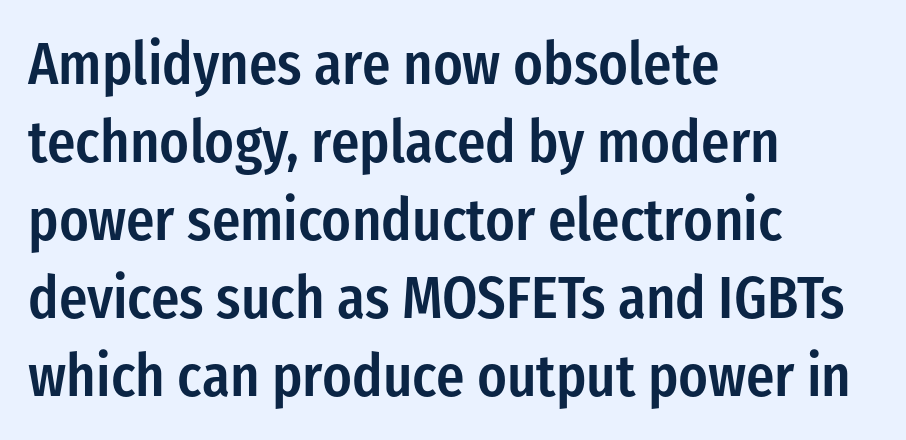
No extra tracking has been applied to these lines. This rendering features lettering with no underline. A student would call this left alignment; a typographer would say flush left, rag right. This sample uses an upright cut, with every glyph sitting square on the baseline. This is the in-between weight designers call semibold or demi.
